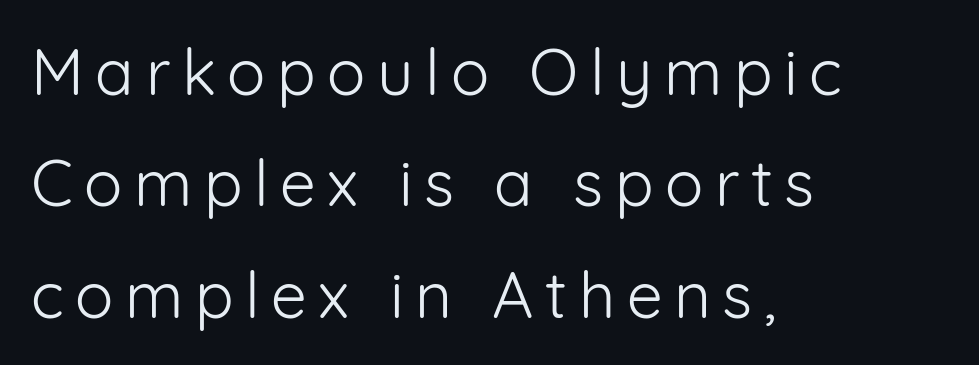
The image shows 64 px light sans-serif type, upright; set left-aligned, line spacing 1.74x, not underlined; low stroke contrast and a medium x-height.
